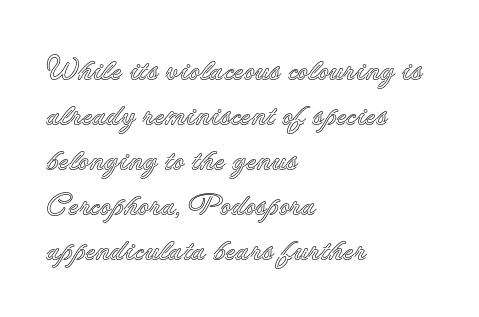
The words here are not underlined. Interline gaps are of average width in this sample. Here the designer chose a conventional face with non-uniform glyph widths. Teacher's note: observe the even left margin — that is flush-left alignment. Glyph-to-glyph distance matches everyday printed text.
